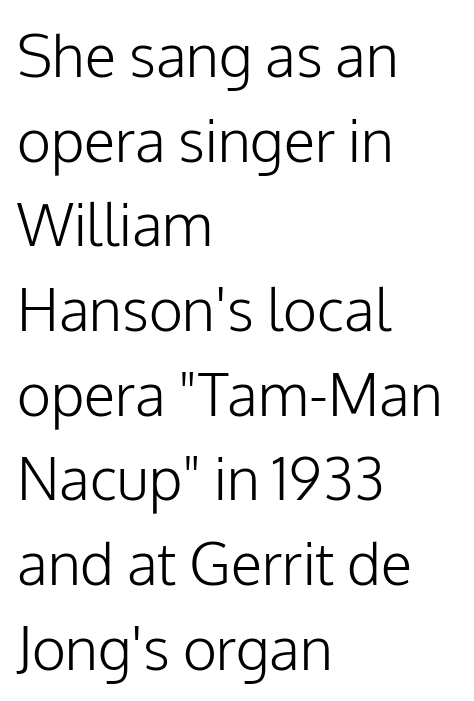
Q: Is the text bold? A: No.
Q: Is the text italic (slanted)? A: No, it is upright.
Q: Is the typeface a serif or a sans-serif typeface? A: Sans-serif.
Q: Is the text underlined? A: No.
Q: How is the paragraph aligned? A: Left-aligned.
Q: Is the spacing between letters normal or unusually wide? A: Normal.
Q: Is the spacing between lines tight, normal or loose? A: Normal.
Q: Width (condensed, normal, or wide)? A: Normal.
Q: Stroke contrast? A: Low.
Q: x-height? A: Medium.
Q: Monospaced? A: No.
